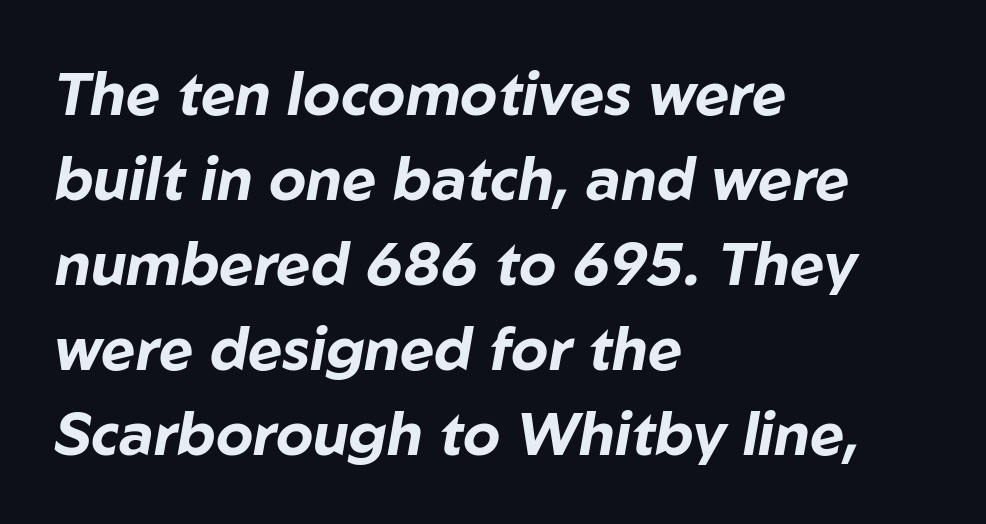
The image shows 59 px bold type, italic (leaning right); set left-aligned, normal line spacing (1.44x), normal letter spacing, not underlined; low stroke contrast and a medium x-height.
